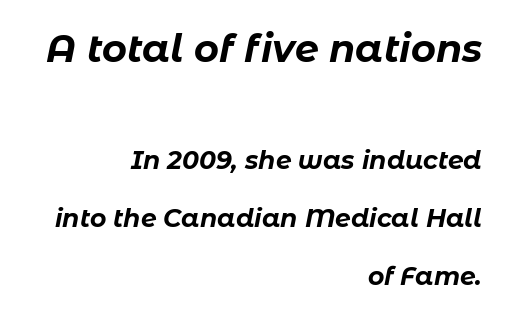
The image shows 38 px bold type, italic (leaning right); set right-aligned, loose line spacing (2.32x), normal letter spacing, not underlined; the first (top) block is 1.52x larger; low stroke contrast and a medium x-height.
